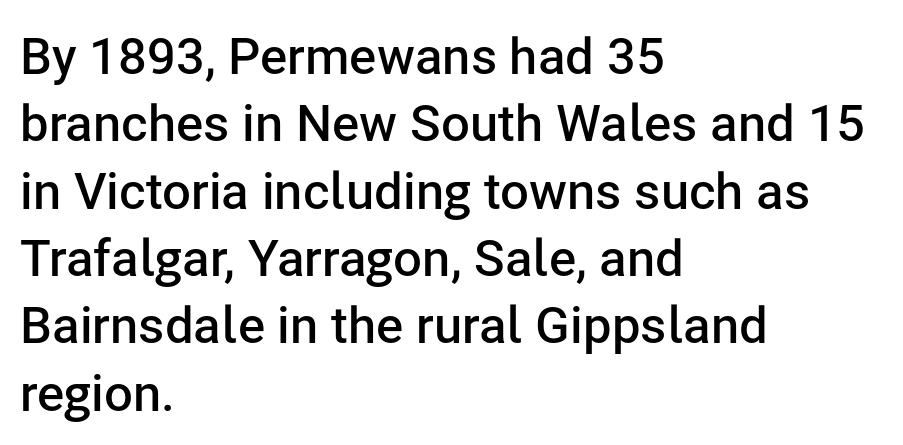
Q: Is the text bold? A: Semi-bold.
Q: Is the text italic (slanted)? A: No, it is upright.
Q: Is the typeface a serif or a sans-serif typeface? A: Sans-serif.
Q: Is the text underlined? A: No.
Q: How is the paragraph aligned? A: Left-aligned.
Q: Is the spacing between letters normal or unusually wide? A: Normal.
Q: Is the spacing between lines tight, normal or loose? A: Normal.
Q: Width (condensed, normal, or wide)? A: Normal.
Q: Stroke contrast? A: Low.
Q: x-height? A: Medium.
Q: Monospaced? A: No.
